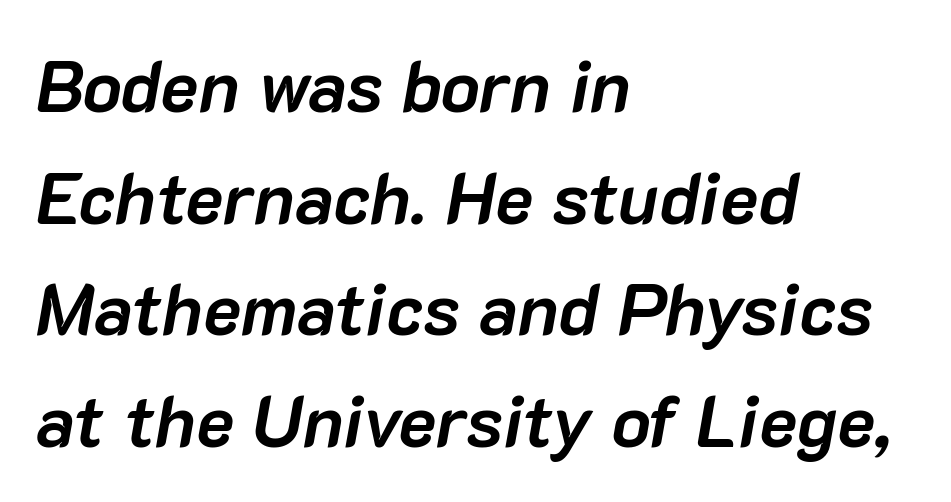
The image shows 72 px semibold type, italic (leaning right); set left-aligned, normal line spacing (1.55x), normal letter spacing, not underlined; low stroke contrast and a medium x-height.
